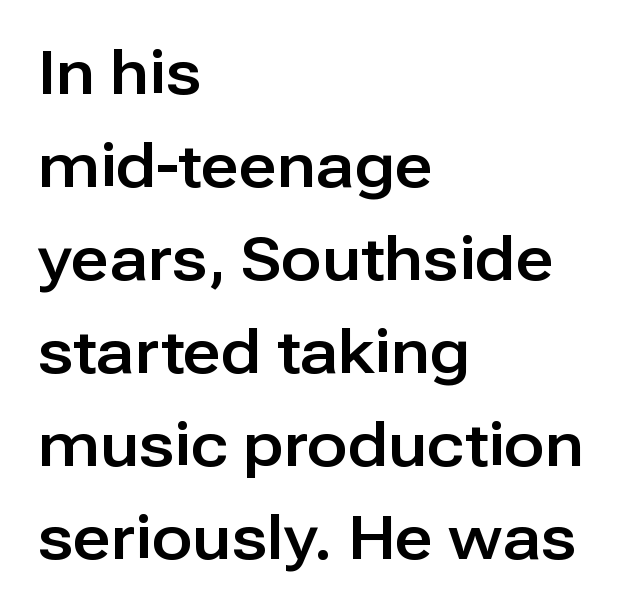
Q: Is the text italic (slanted)? A: No, it is upright.
Q: Is the typeface a serif or a sans-serif typeface? A: Sans-serif.
Q: Is the text underlined? A: No.
Q: How is the paragraph aligned? A: Left-aligned.
Q: Is the spacing between letters normal or unusually wide? A: Normal.
Q: Is the spacing between lines tight, normal or loose? A: Normal.
Q: Width (condensed, normal, or wide)? A: Normal.
Q: Stroke contrast? A: Low.
Q: x-height? A: Medium.
Q: Monospaced? A: No.
